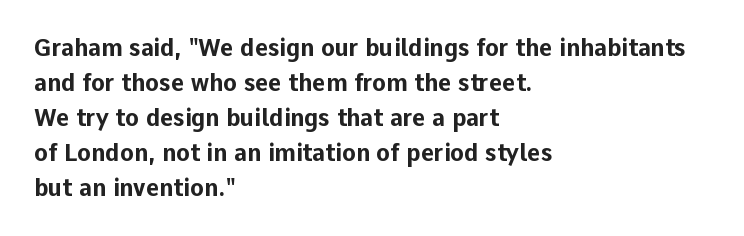
{"italic": "no", "bold": "yes", "underline": "no", "align": "left", "line_spacing": "normal", "line_spacing_ratio": 1.52, "letter_spacing": "normal", "letter_spacing_em": 0.0, "glyph_px": 23}
